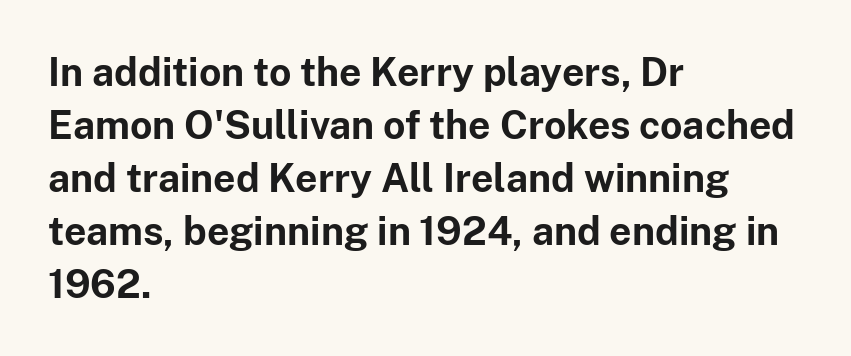
Q: Is the text bold? A: Yes.
Q: Is the text italic (slanted)? A: No, it is upright.
Q: Is the typeface a serif or a sans-serif typeface? A: Sans-serif.
Q: Is the text underlined? A: No.
Q: How is the paragraph aligned? A: Left-aligned.
Q: Is the spacing between letters normal or unusually wide? A: Normal.
Q: Is the spacing between lines tight, normal or loose? A: Normal.
Q: Width (condensed, normal, or wide)? A: Normal.
Q: Stroke contrast? A: Low.
Q: x-height? A: Medium.
Q: Monospaced? A: No.
